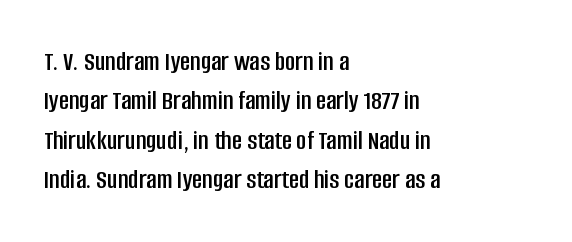
The image shows 28 px condensed sans-serif type, upright; set left-aligned, normal line spacing (1.41x), normal letter spacing, not underlined; low stroke contrast and a large x-height.
